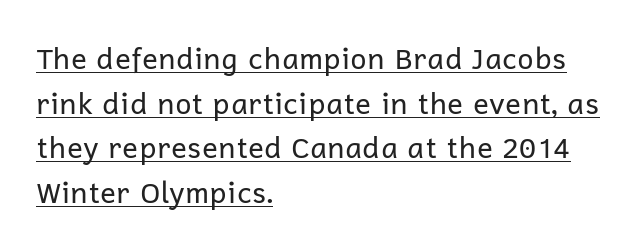
The image shows 29 px regular-weight sans-serif type, upright; set left-aligned, normal line spacing (1.54x), normal letter spacing, underlined; low stroke contrast and a medium x-height.
